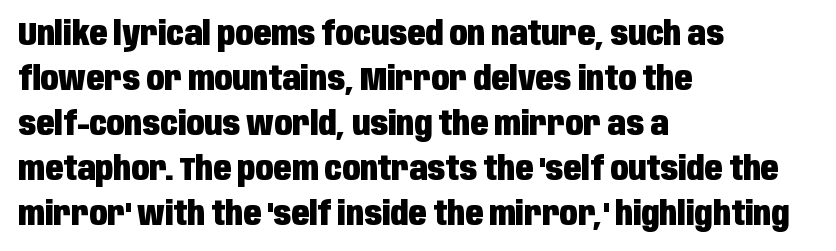
{"serif": "no", "italic": "no", "bold": "yes", "weight": "heavy", "width": "condensed", "stroke_contrast": "low", "x_height": "large", "monospaced": "no", "underline": "no", "align": "left", "line_spacing": "normal", "line_spacing_ratio": 1.36, "letter_spacing": "normal", "letter_spacing_em": 0.0, "glyph_px": 33}
